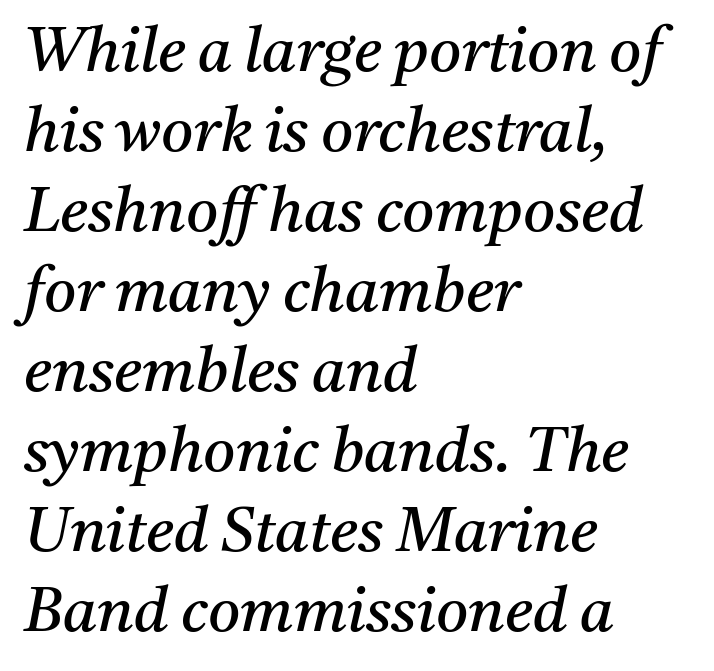
{"serif": "yes", "italic": "yes", "lean": "right", "slant_degrees": 11, "bold": "no", "weight": "regular", "width": "normal", "stroke_contrast": "medium", "x_height": "medium", "monospaced": "no", "underline": "no", "align": "left", "line_spacing": "normal", "line_spacing_ratio": 1.29, "letter_spacing": "normal", "letter_spacing_em": 0.0, "glyph_px": 62}
